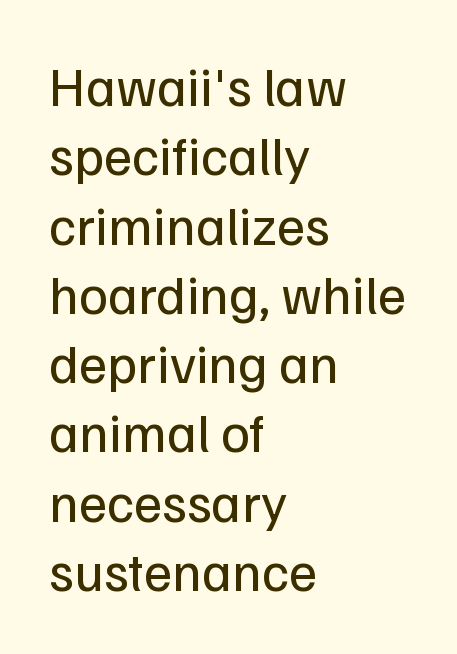
Q: Is the text bold? A: No.
Q: Is the text italic (slanted)? A: No, it is upright.
Q: Is the typeface a serif or a sans-serif typeface? A: Sans-serif.
Q: Is the text underlined? A: No.
Q: How is the paragraph aligned? A: Left-aligned.
Q: Is the spacing between letters normal or unusually wide? A: Normal.
Q: Is the spacing between lines tight, normal or loose? A: Normal.
Q: Width (condensed, normal, or wide)? A: Normal.
Q: Stroke contrast? A: Low.
Q: x-height? A: Medium.
Q: Monospaced? A: No.
